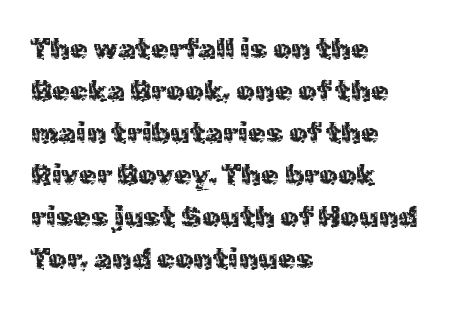
The image shows 29 px regular-weight sans-serif type, upright; set left-aligned, normal line spacing (1.45x), normal letter spacing, not underlined; a medium x-height.
